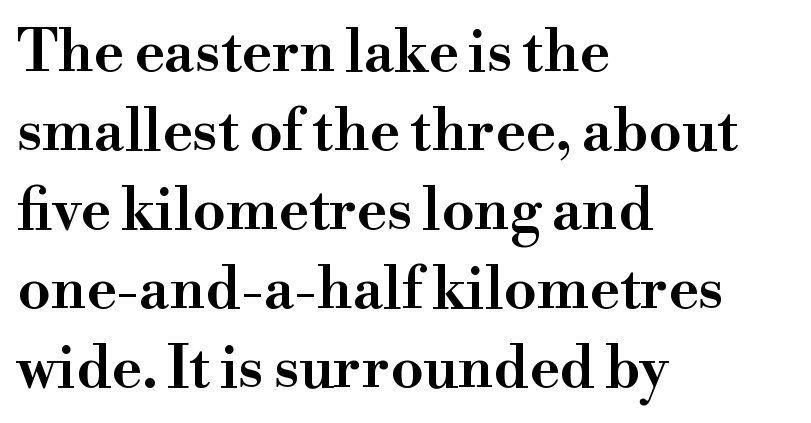
Designer's note — italics off, roman on. Honestly, the letter spacing is just normal — you wouldn't notice it. The face used here is proportionally spaced, like ordinary book or web type. Descender tails drop into unmarked territory. Short and long lines alike share a common starting point at left. Typographically, this falls in the serif category.
